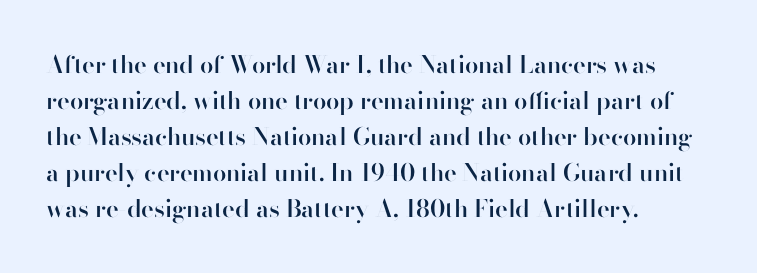
Q: Is the text bold? A: Semi-bold.
Q: Is the text italic (slanted)? A: No, it is upright.
Q: Is the text underlined? A: No.
Q: How is the paragraph aligned? A: Left-aligned.
Q: Is the spacing between letters normal or unusually wide? A: Normal.
Q: Is the spacing between lines tight, normal or loose? A: Normal.
